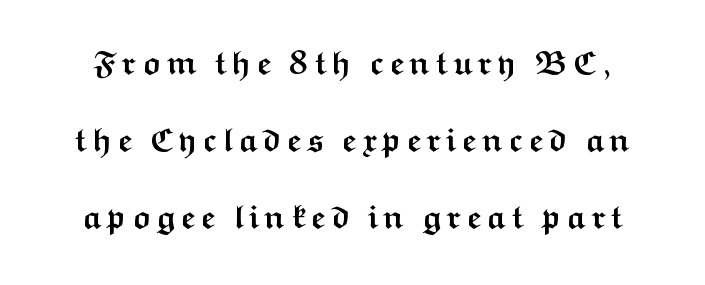
Q: Is the text bold? A: Yes.
Q: Is the text italic (slanted)? A: No, it is upright.
Q: Is the typeface a serif or a sans-serif typeface? A: Sans-serif.
Q: Is the text underlined? A: No.
Q: Is the spacing between lines tight, normal or loose? A: Loose.
Q: Width (condensed, normal, or wide)? A: Wide.
Q: Stroke contrast? A: Medium.
Q: x-height? A: Medium.
Q: Monospaced? A: No.
